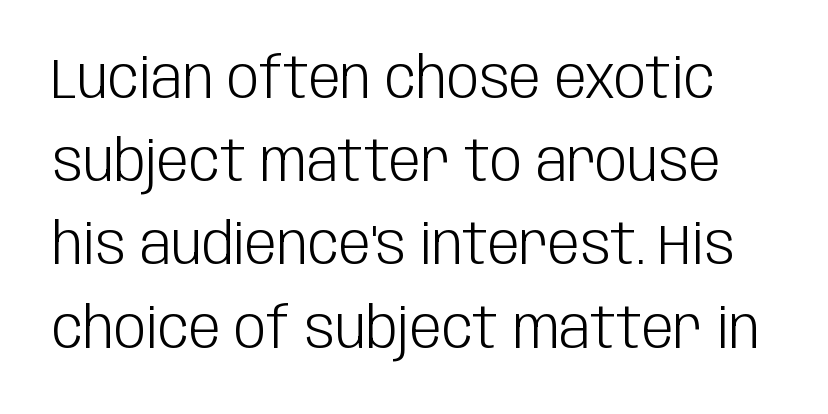
{"serif": "no", "italic": "no", "bold": "no", "weight": "light", "width": "condensed", "stroke_contrast": "low", "x_height": "large", "monospaced": "no", "underline": "no", "line_spacing": "normal", "line_spacing_ratio": 1.46, "letter_spacing": "normal", "letter_spacing_em": 0.0, "glyph_px": 57}
